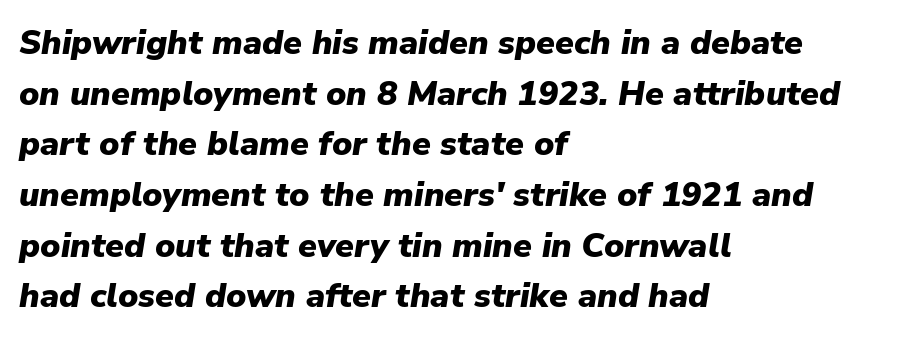
The image shows 34 px heavy type, italic (leaning right); set left-aligned, normal line spacing (1.49x), normal letter spacing, not underlined; low stroke contrast and a medium x-height.
